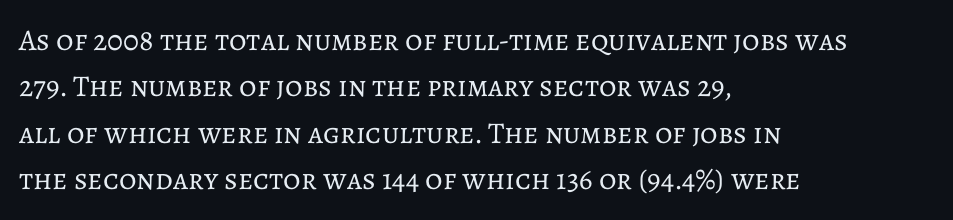
Q: Is the text bold? A: No.
Q: Is the text italic (slanted)? A: No, it is upright.
Q: Is the text underlined? A: No.
Q: How is the paragraph aligned? A: Left-aligned.
Q: Is the spacing between letters normal or unusually wide? A: Normal.
Q: Is the spacing between lines tight, normal or loose? A: Normal.
Q: Width (condensed, normal, or wide)? A: Normal.
Q: Stroke contrast? A: Low.
Q: x-height? A: Medium.
Q: Monospaced? A: No.
